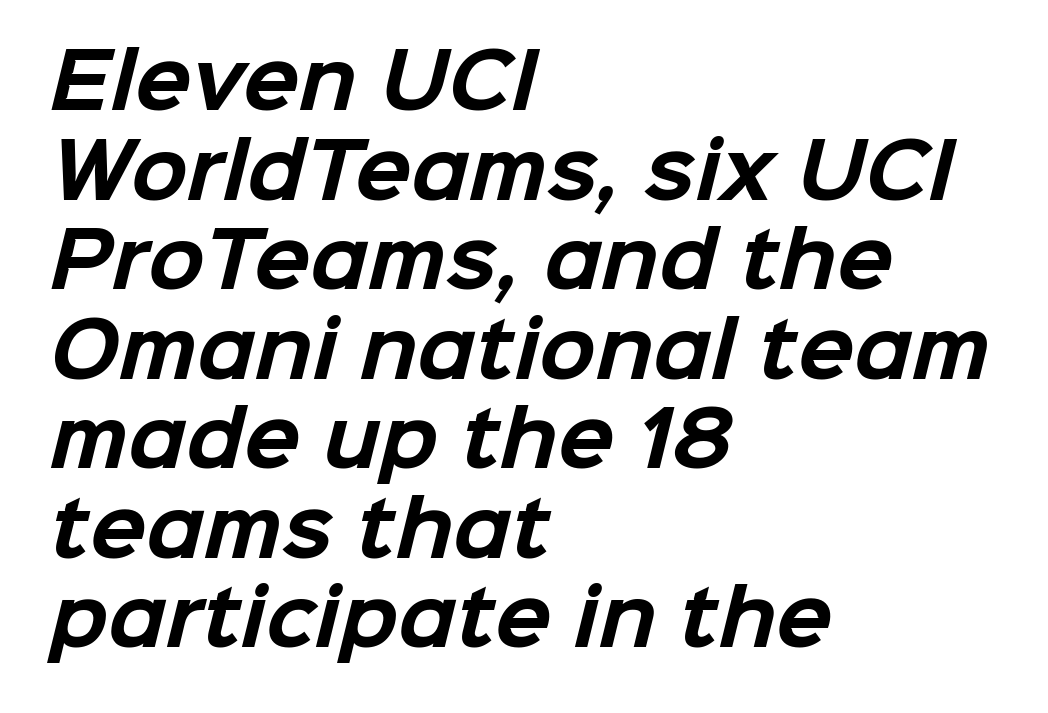
Q: Is the text bold? A: Yes.
Q: Is the typeface a serif or a sans-serif typeface? A: Sans-serif.
Q: Is the text underlined? A: No.
Q: How is the paragraph aligned? A: Left-aligned.
Q: Is the spacing between letters normal or unusually wide? A: Normal.
Q: Width (condensed, normal, or wide)? A: Normal.
Q: Stroke contrast? A: Low.
Q: x-height? A: Medium.
Q: Monospaced? A: No.
